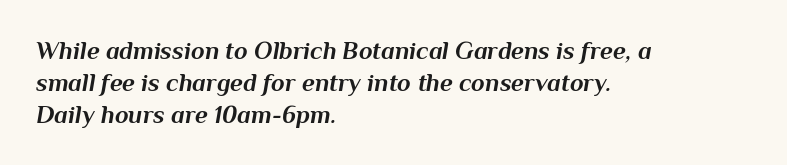
Rule under the text: the space is simply empty. The rendering keeps characters at their native spacing. The text carries the slant typical of an italic or oblique font. Reading down the column, the eye jumps a familiar distance to each next line.
